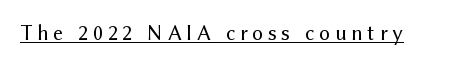
{"italic": "no", "bold": "no", "underline": "yes", "letter_spacing": "wide", "letter_spacing_em": 0.21, "glyph_px": 22}
